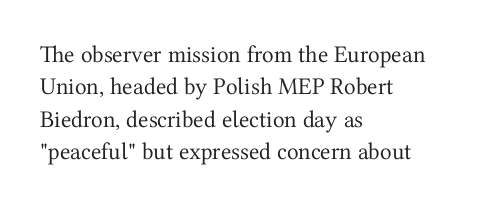
Q: Is the text bold? A: No.
Q: Is the text italic (slanted)? A: No, it is upright.
Q: Is the text underlined? A: No.
Q: How is the paragraph aligned? A: Left-aligned.
Q: Is the spacing between letters normal or unusually wide? A: Normal.
Q: Is the spacing between lines tight, normal or loose? A: Normal.
